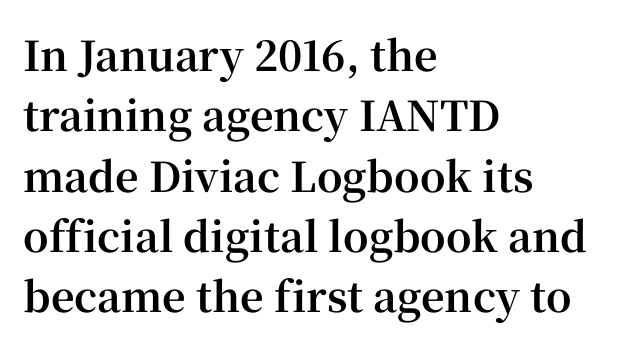
The image shows 41 px bold serif type, upright; set left-aligned, normal line spacing (1.47x), normal letter spacing, not underlined; high stroke contrast and a medium x-height.
